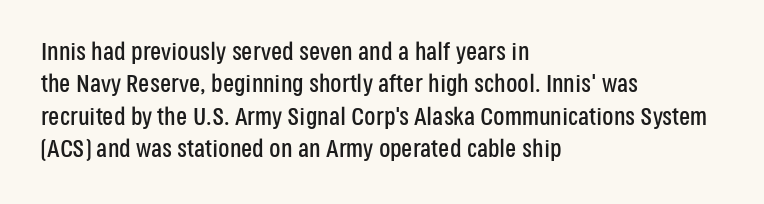
{"italic": "no", "underline": "no", "align": "left", "line_spacing": "normal", "line_spacing_ratio": 1.3, "letter_spacing": "normal", "letter_spacing_em": 0.0, "glyph_px": 25}
